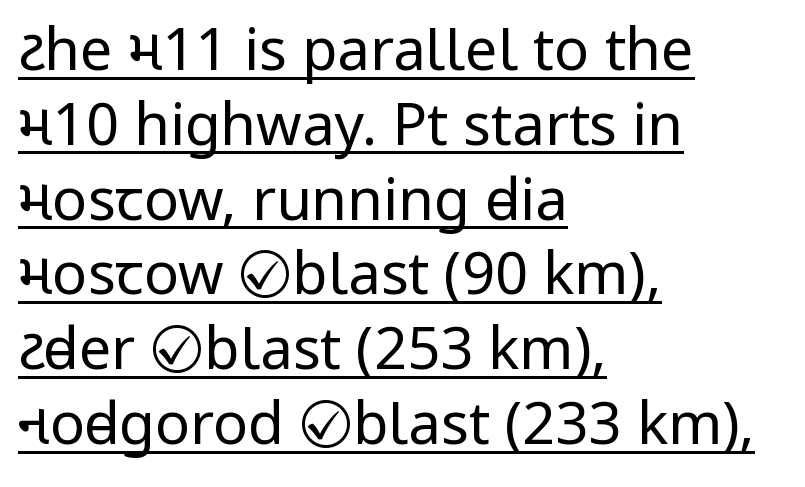
The gaps between neighbouring characters are ordinary and unremarkable. A rule runs beneath these lines of type. Does the type have serifs? No, each stem ends abruptly. The font is comparable to plain body text, perhaps lighter.
